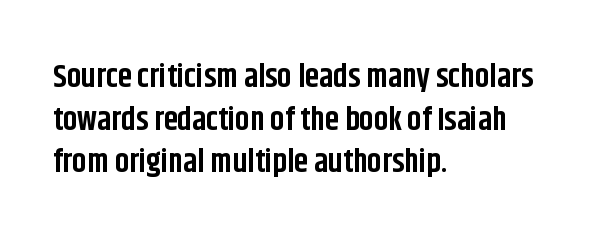
Type style note: lacks serifs. The space between consecutive lines is moderate. Rule under the text: the space is simply empty. These lines carry a lot of weight — the face is fully bold. Each word holds together tightly as a unit, with standard inter-letter gaps.
